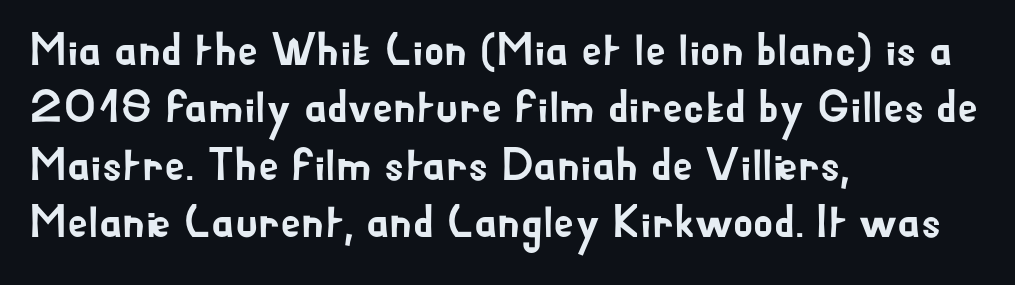
{"serif": "no", "italic": "no", "width": "normal", "stroke_contrast": "low", "x_height": "small", "monospaced": "no", "underline": "no", "align": "left", "line_spacing": "normal", "line_spacing_ratio": 1.25, "letter_spacing": "normal", "letter_spacing_em": 0.0, "glyph_px": 46}
